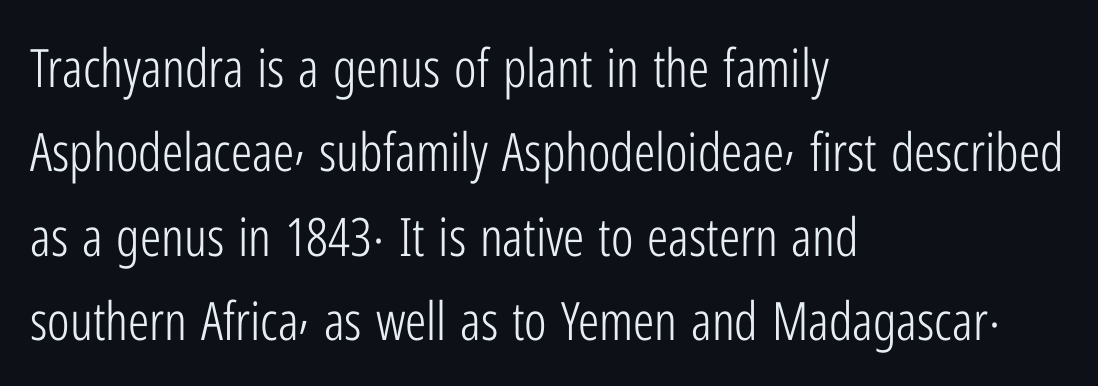
{"serif": "no", "italic": "no", "bold": "no", "weight": "light", "width": "condensed", "stroke_contrast": "low", "x_height": "medium", "monospaced": "no", "underline": "no", "align": "left", "line_spacing": "normal", "line_spacing_ratio": 1.59, "letter_spacing": "normal", "letter_spacing_em": 0.0, "glyph_px": 53}
